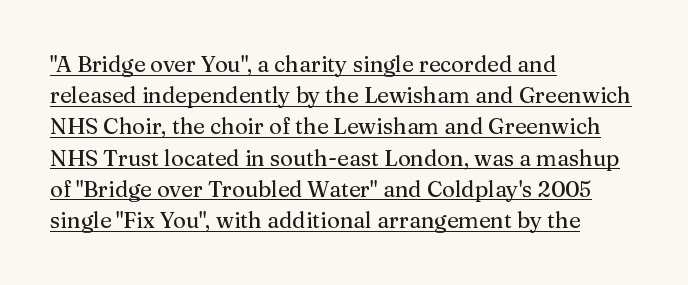
{"italic": "no", "underline": "yes", "align": "left", "line_spacing": "normal", "line_spacing_ratio": 1.42, "letter_spacing": "normal", "letter_spacing_em": 0.0, "glyph_px": 22}
